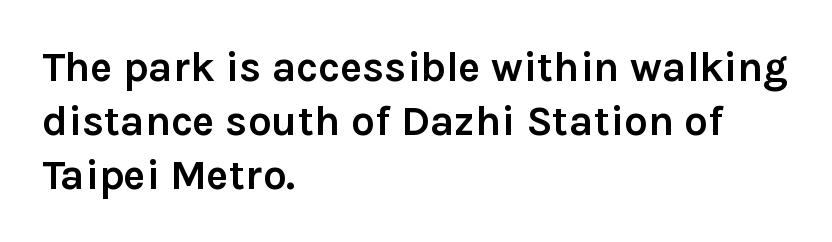
The image shows 42 px semibold sans-serif type, upright; set left-aligned, normal line spacing (1.28x), normal letter spacing, not underlined; a medium x-height.
